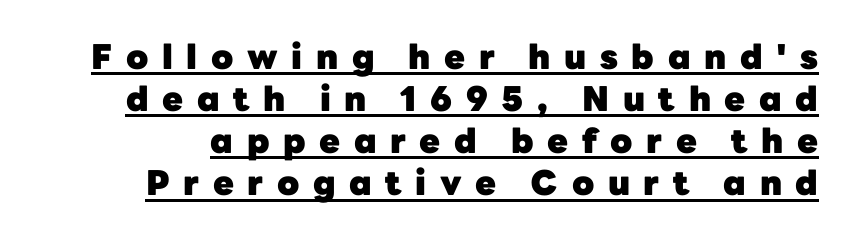
Q: Is the text bold? A: Yes.
Q: Is the text italic (slanted)? A: No, it is upright.
Q: Is the typeface a serif or a sans-serif typeface? A: Sans-serif.
Q: Is the text underlined? A: Yes.
Q: Is the spacing between letters normal or unusually wide? A: Unusually wide.
Q: Width (condensed, normal, or wide)? A: Normal.
Q: Stroke contrast? A: Low.
Q: x-height? A: Medium.
Q: Monospaced? A: No.
